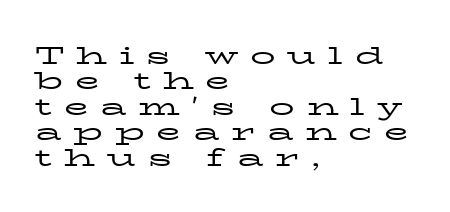
The image shows 25 px text type, upright; set left-aligned, tight line spacing (1.02x), unusually wide letter spacing (+0.47 em), not underlined.
